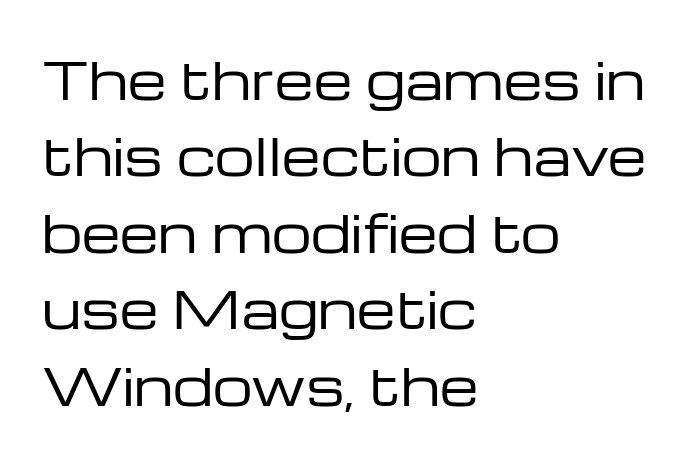
Layout note: lines flush left. The letters stand straight up with perfectly vertical stems. Each stroke keeps to a modest, everyday thickness or less. These lines are rendered in a variable-pitch font.
